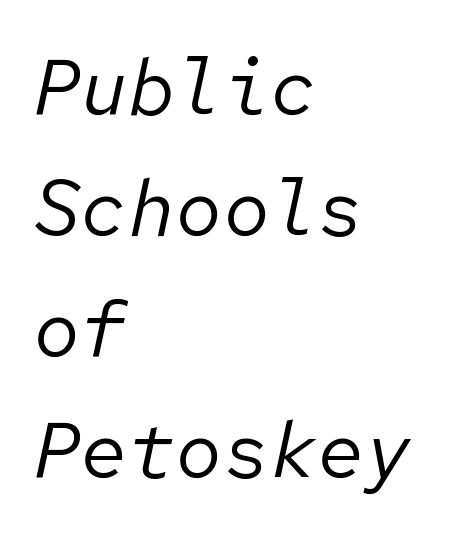
Q: Is the text bold? A: No.
Q: Is the text italic (slanted)? A: Yes, it leans right by about 12 degrees.
Q: Is the text underlined? A: No.
Q: How is the paragraph aligned? A: Left-aligned.
Q: Is the spacing between letters normal or unusually wide? A: Normal.
Q: Is the spacing between lines tight, normal or loose? A: Normal.
Q: Width (condensed, normal, or wide)? A: Normal.
Q: Stroke contrast? A: Low.
Q: x-height? A: Medium.
Q: Monospaced? A: Yes.
